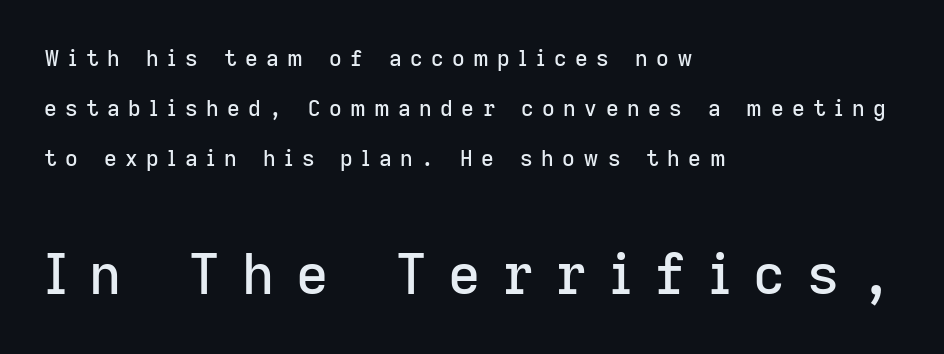
The image shows 56 px sans-serif type, upright; set left-aligned, loose line spacing (2.27x), unusually wide letter spacing (+0.38 em), not underlined; the second (bottom) block is 2.55x larger; low stroke contrast and a medium x-height.
